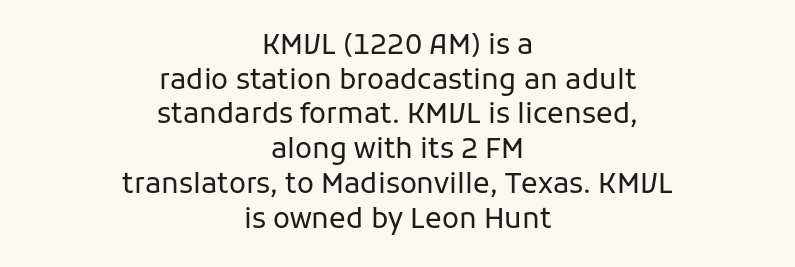
The image shows 28 px regular-weight sans-serif type, upright; set centered, line spacing 1.24x, normal letter spacing, not underlined; low stroke contrast and a medium x-height.
